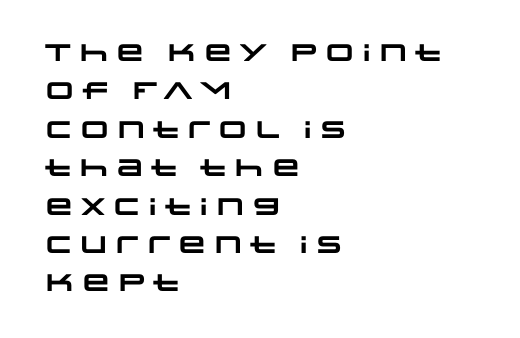
Q: Is the text bold? A: Yes.
Q: Is the text underlined? A: No.
Q: How is the paragraph aligned? A: Left-aligned.
Q: Is the spacing between letters normal or unusually wide? A: Normal.
Q: Is the spacing between lines tight, normal or loose? A: Normal.
